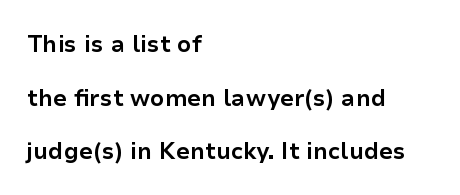
The image shows 23 px bold type, upright; set left-aligned, loose line spacing (2.33x), normal letter spacing, not underlined.
